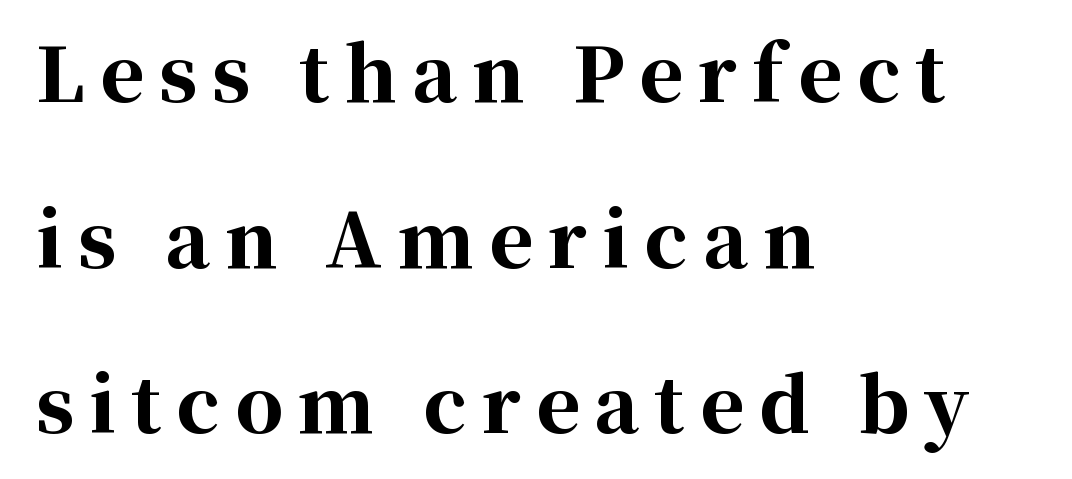
The image shows 75 px bold serif type, upright; set left-aligned, loose line spacing (2.21x), unusually wide letter spacing (+0.2 em), not underlined; high stroke contrast and a medium x-height.
